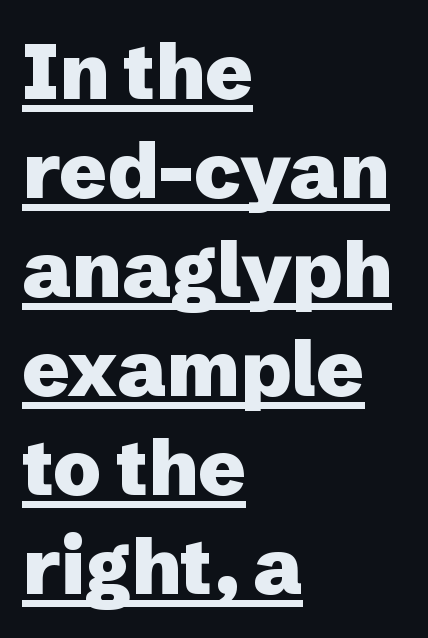
The image shows 78 px heavy sans-serif type, upright; set left-aligned, normal line spacing (1.27x), normal letter spacing, underlined; low stroke contrast and a medium x-height.
